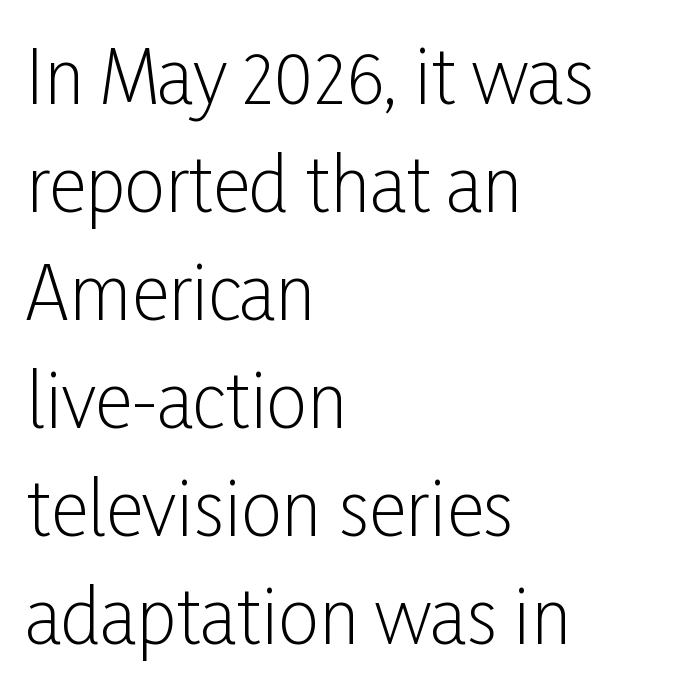
Q: Is the text bold? A: No.
Q: Is the text italic (slanted)? A: No, it is upright.
Q: Is the typeface a serif or a sans-serif typeface? A: Sans-serif.
Q: Is the text underlined? A: No.
Q: How is the paragraph aligned? A: Left-aligned.
Q: Is the spacing between letters normal or unusually wide? A: Normal.
Q: Is the spacing between lines tight, normal or loose? A: Normal.
Q: Width (condensed, normal, or wide)? A: Condensed.
Q: Stroke contrast? A: Low.
Q: x-height? A: Medium.
Q: Monospaced? A: No.
